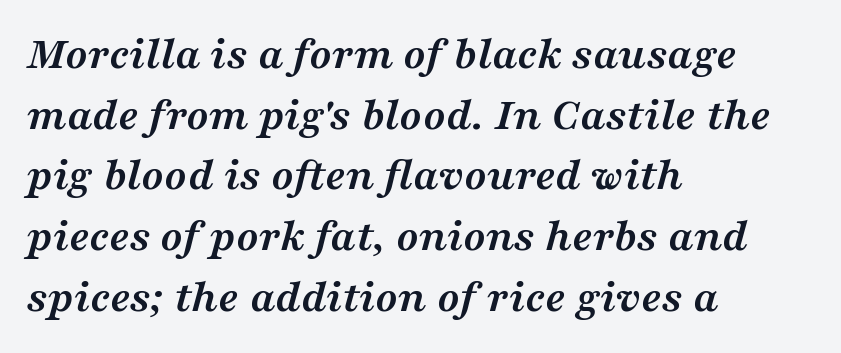
Q: Is the text bold? A: Yes.
Q: Is the text italic (slanted)? A: Yes, it leans right by about 16 degrees.
Q: Is the typeface a serif or a sans-serif typeface? A: Serif.
Q: Is the text underlined? A: No.
Q: How is the paragraph aligned? A: Left-aligned.
Q: Is the spacing between letters normal or unusually wide? A: Normal.
Q: Is the spacing between lines tight, normal or loose? A: Normal.
Q: Width (condensed, normal, or wide)? A: Wide.
Q: Stroke contrast? A: Medium.
Q: x-height? A: Medium.
Q: Monospaced? A: No.
